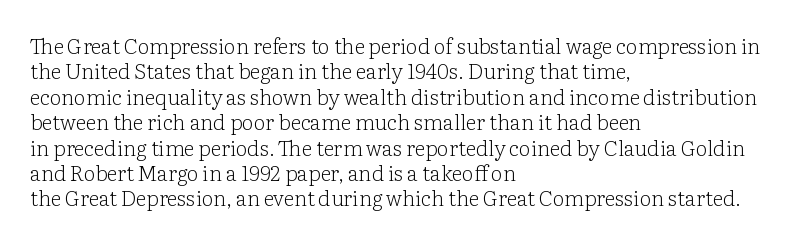
The image shows 21 px text type, upright; set left-aligned, line spacing 1.21x, normal letter spacing, not underlined.
